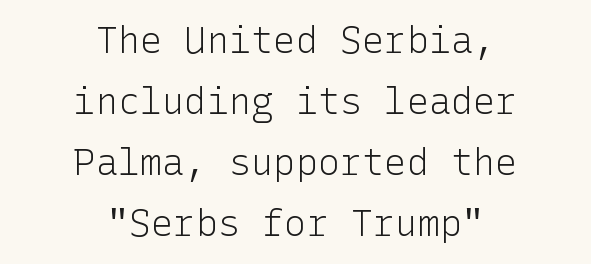
{"serif": "no", "italic": "no", "bold": "no", "weight": "light", "width": "normal", "stroke_contrast": "low", "x_height": "medium", "underline": "no", "align": "center", "line_spacing": "normal", "line_spacing_ratio": 1.65, "letter_spacing": "normal", "letter_spacing_em": 0.0, "glyph_px": 37}
